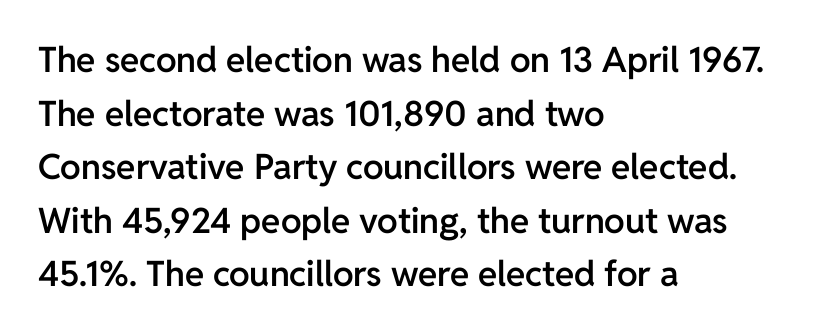
{"serif": "no", "italic": "no", "bold": "semi", "weight": "semibold", "width": "normal", "stroke_contrast": "low", "x_height": "medium", "monospaced": "no", "underline": "no", "align": "left", "line_spacing": "normal", "line_spacing_ratio": 1.53, "letter_spacing": "normal", "letter_spacing_em": 0.0, "glyph_px": 35}
